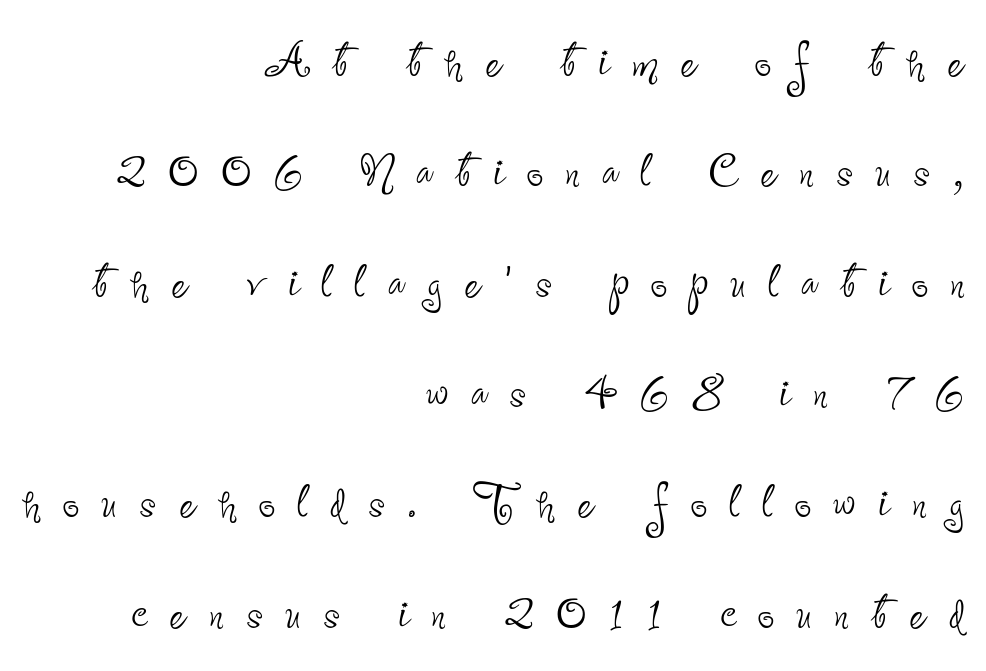
These glyphs show unthickened strokes, regular width or finer. The typesetter chose a ragged-left arrangement here. Here the glyphs are tracked loosely, breaking word shapes into spaced letters. Underlining? Definitely not there. The face used here is proportionally spaced, like ordinary book or web type.
